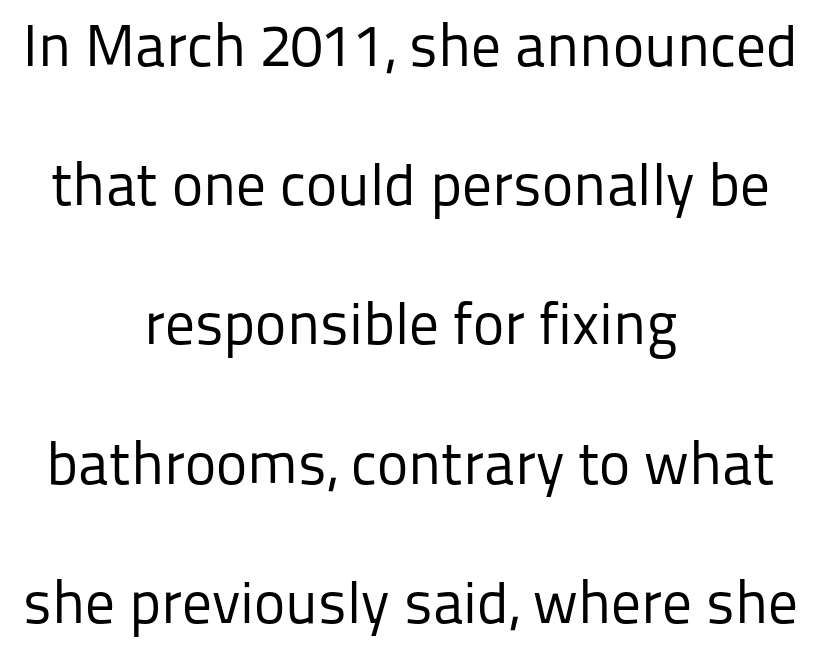
Nobody touched the tracking dial on this one. Descenders are the only things crossing below the line. Reading down the block, each line starts at a different indent, mirrored at its end. The axis of the letterforms is exactly vertical. Think of a printed novel: that variable character pitch is what you see here. Stem width sits at or under what a default text font uses.
